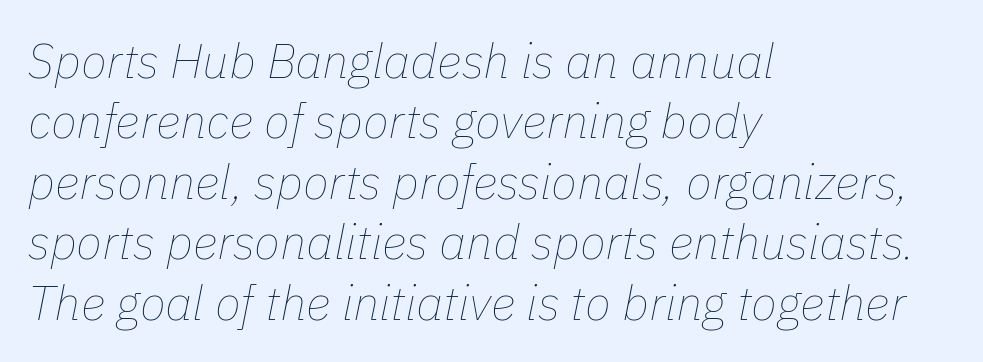
Q: Is the text bold? A: No.
Q: Is the text italic (slanted)? A: Yes, it leans right by about 11 degrees.
Q: Is the text underlined? A: No.
Q: How is the paragraph aligned? A: Left-aligned.
Q: Is the spacing between letters normal or unusually wide? A: Normal.
Q: Is the spacing between lines tight, normal or loose? A: Normal.
Q: Width (condensed, normal, or wide)? A: Normal.
Q: Stroke contrast? A: Low.
Q: x-height? A: Medium.
Q: Monospaced? A: No.
